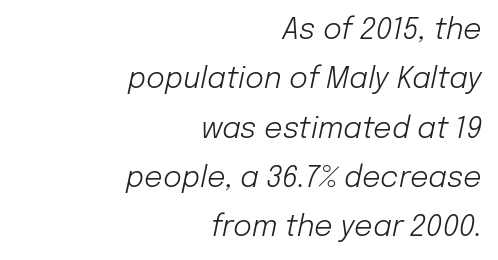
Q: Is the text bold? A: No.
Q: Is the text italic (slanted)? A: Yes, it leans right by about 12 degrees.
Q: Is the text underlined? A: No.
Q: How is the paragraph aligned? A: Right-aligned.
Q: Is the spacing between letters normal or unusually wide? A: Normal.
Q: Is the spacing between lines tight, normal or loose? A: Normal.
Q: Width (condensed, normal, or wide)? A: Normal.
Q: Stroke contrast? A: Low.
Q: x-height? A: Medium.
Q: Monospaced? A: No.
